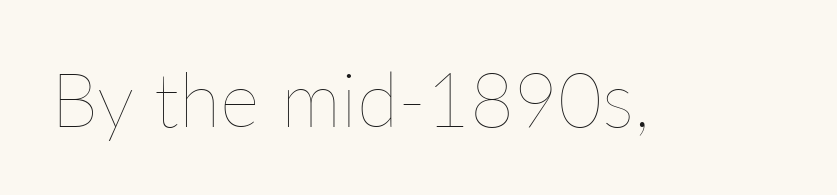
Q: Is the text bold? A: No.
Q: Is the text italic (slanted)? A: No, it is upright.
Q: Is the text underlined? A: No.
Q: Is the spacing between letters normal or unusually wide? A: Normal.
Q: Width (condensed, normal, or wide)? A: Normal.
Q: Stroke contrast? A: Low.
Q: x-height? A: Medium.
Q: Monospaced? A: No.
